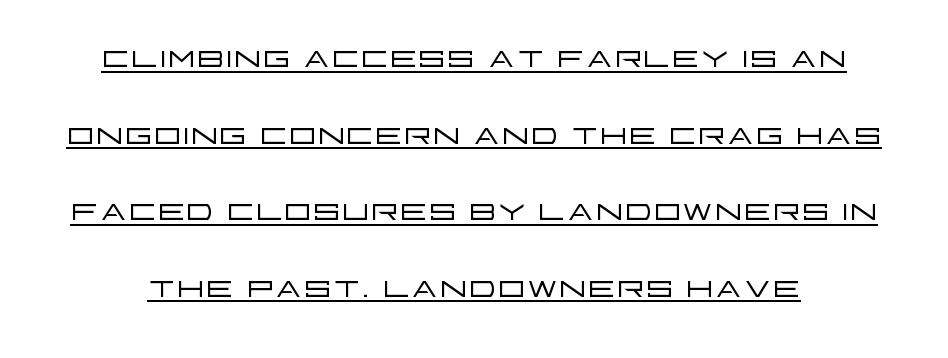
The string is rendered with underlining switched on. Proportional: the letters do not fall into vertical columns. Characters remain perfectly vertical along every line. The passage shown is not bold in any degree.
